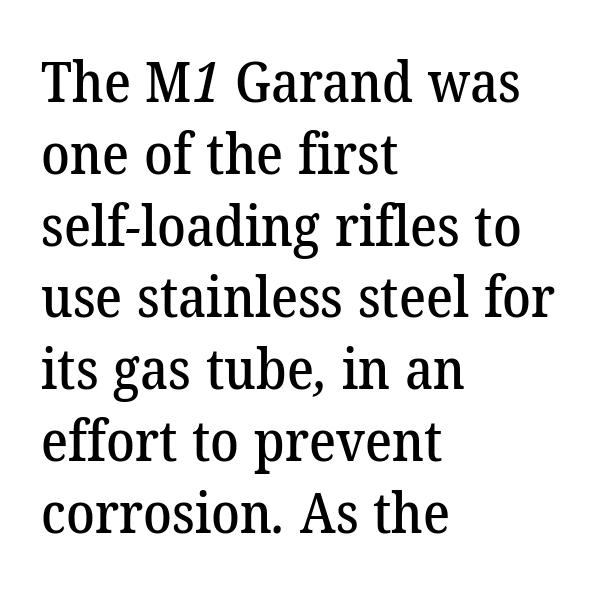
Honestly, there is no underline to notice here at all. Does extra space separate the letters? No, they use regular spacing. Spacing verdict: proportional, widths tailored to each character. Line starts are locked; line ends wander. Regarding leading, the lines here are spaced in the standard way. What kind of face is this? One with serifs.
